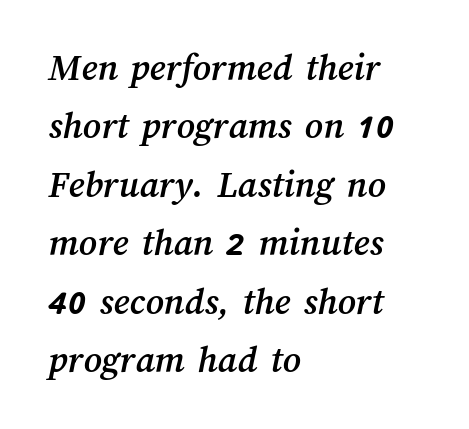
{"width": "normal", "stroke_contrast": "medium", "x_height": "medium", "monospaced": "no", "underline": "no", "align": "left", "line_spacing": "normal", "line_spacing_ratio": 1.5, "letter_spacing": "normal", "letter_spacing_em": 0.0, "glyph_px": 39}
